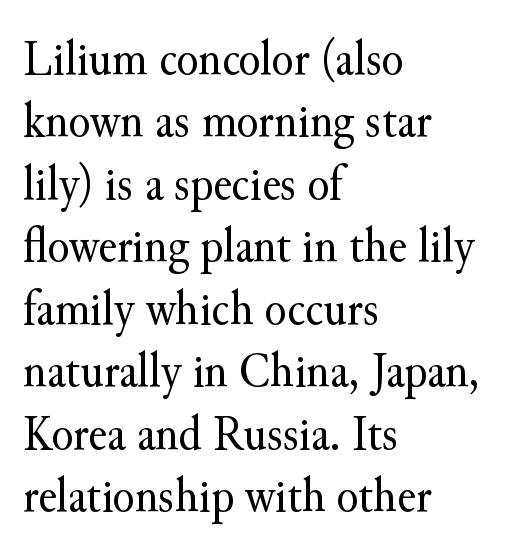
{"serif": "yes", "italic": "no", "bold": "no", "weight": "regular", "width": "normal", "stroke_contrast": "medium", "x_height": "small", "monospaced": "no", "underline": "no", "align": "left", "line_spacing": "normal", "line_spacing_ratio": 1.25, "letter_spacing": "normal", "letter_spacing_em": 0.0, "glyph_px": 50}
